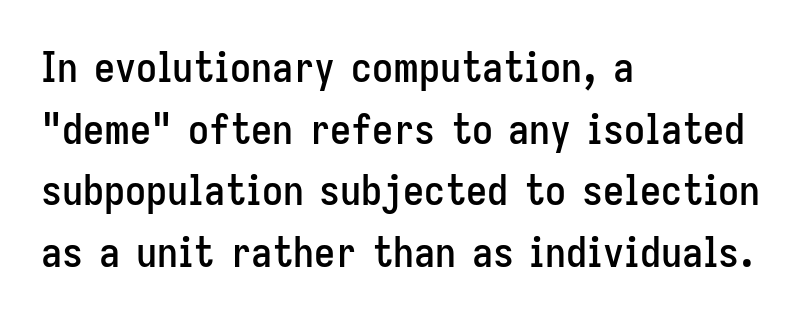
{"serif": "no", "italic": "no", "width": "condensed", "stroke_contrast": "low", "x_height": "medium", "monospaced": "no", "underline": "no", "align": "left", "line_spacing": "normal", "line_spacing_ratio": 1.47, "letter_spacing": "normal", "letter_spacing_em": 0.0, "glyph_px": 42}
